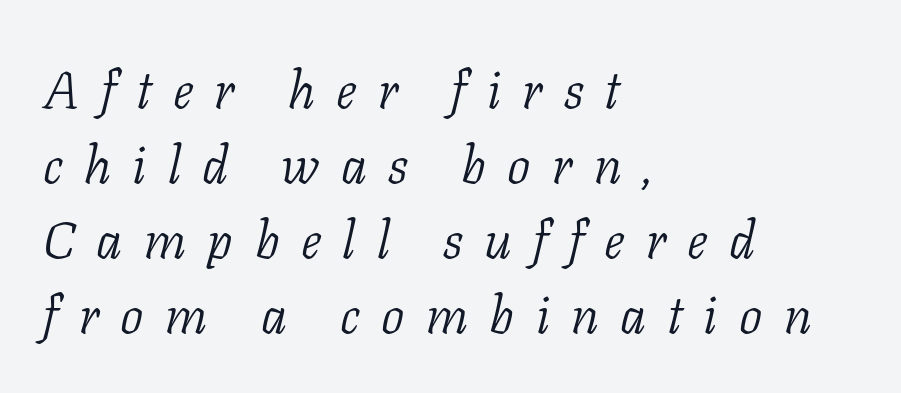
Q: Is the text bold? A: No.
Q: Is the text italic (slanted)? A: Yes, it leans right by about 11 degrees.
Q: Is the typeface a serif or a sans-serif typeface? A: Serif.
Q: Is the text underlined? A: No.
Q: How is the paragraph aligned? A: Left-aligned.
Q: Is the spacing between letters normal or unusually wide? A: Unusually wide.
Q: Is the spacing between lines tight, normal or loose? A: Normal.
Q: Width (condensed, normal, or wide)? A: Normal.
Q: Stroke contrast? A: Low.
Q: x-height? A: Medium.
Q: Monospaced? A: No.
